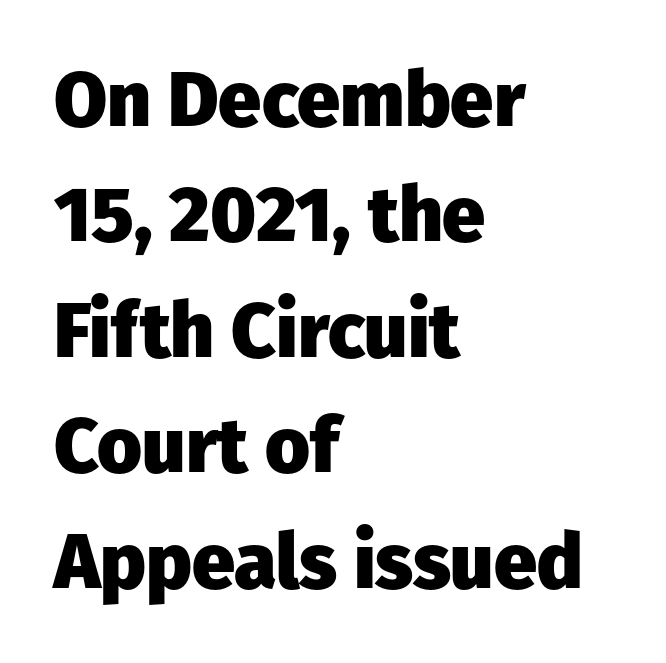
The image shows 77 px heavy sans-serif type, upright; set left-aligned, normal line spacing (1.5x), normal letter spacing, not underlined; low stroke contrast and a medium x-height.
